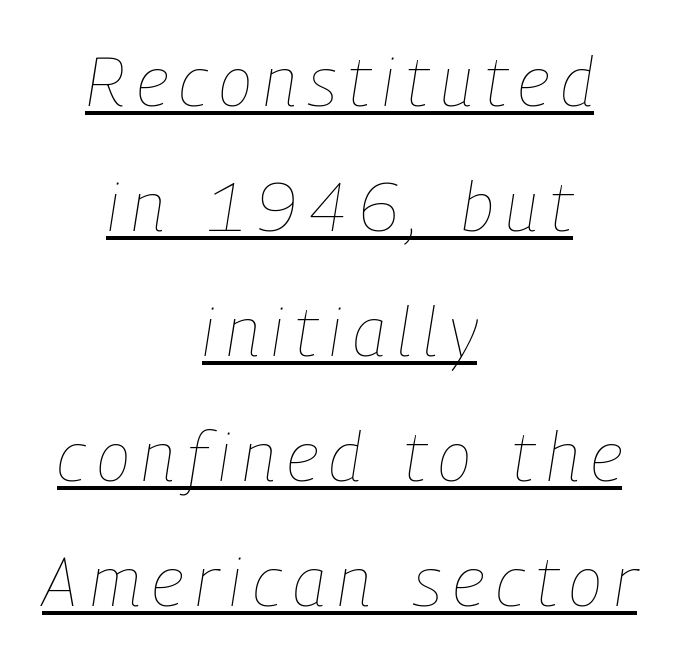
Q: Is the text bold? A: No.
Q: Is the text italic (slanted)? A: Yes, it leans right by about 9 degrees.
Q: Is the text underlined? A: Yes.
Q: How is the paragraph aligned? A: Centered.
Q: Width (condensed, normal, or wide)? A: Condensed.
Q: Stroke contrast? A: Low.
Q: x-height? A: Medium.
Q: Monospaced? A: No.
